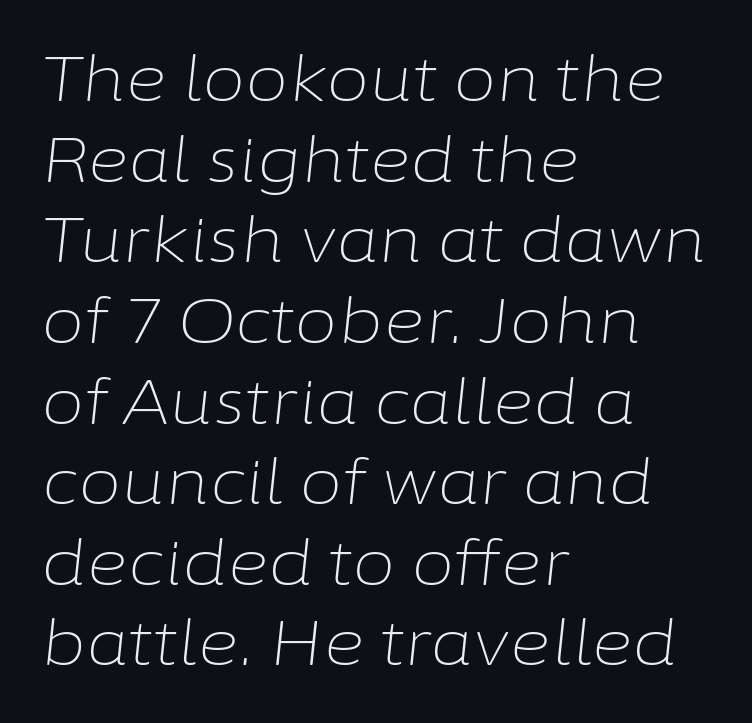
{"italic": "yes", "lean": "right", "slant_degrees": 6, "bold": "no", "weight": "light", "width": "normal", "stroke_contrast": "low", "x_height": "medium", "monospaced": "no", "underline": "no", "align": "left", "line_spacing": "normal", "line_spacing_ratio": 1.28, "letter_spacing": "normal", "letter_spacing_em": 0.0, "glyph_px": 63}
